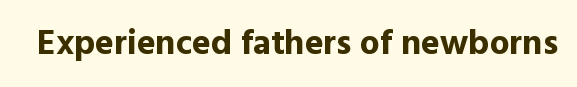
No word sits above an underline. A typesetter would call this proportional, since set widths differ per character. Ascenders rise straight up at ninety degrees. Students, this is bold: see how much ink each stroke carries.
